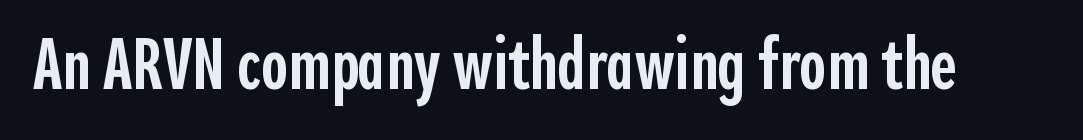
{"serif": "no", "italic": "no", "bold": "semi", "weight": "semibold", "width": "condensed", "x_height": "medium", "monospaced": "no", "underline": "no", "letter_spacing": "normal", "letter_spacing_em": 0.0, "glyph_px": 73}
